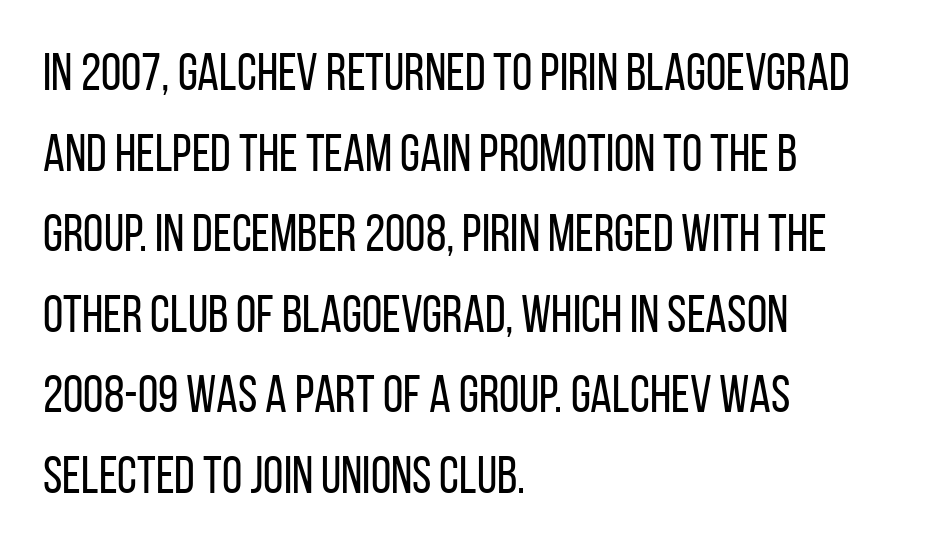
Q: Is the text bold? A: No.
Q: Is the text italic (slanted)? A: No, it is upright.
Q: Is the typeface a serif or a sans-serif typeface? A: Sans-serif.
Q: Is the text underlined? A: No.
Q: How is the paragraph aligned? A: Left-aligned.
Q: Is the spacing between letters normal or unusually wide? A: Normal.
Q: Is the spacing between lines tight, normal or loose? A: Normal.
Q: Width (condensed, normal, or wide)? A: Condensed.
Q: Stroke contrast? A: Low.
Q: x-height? A: Large.
Q: Monospaced? A: No.
